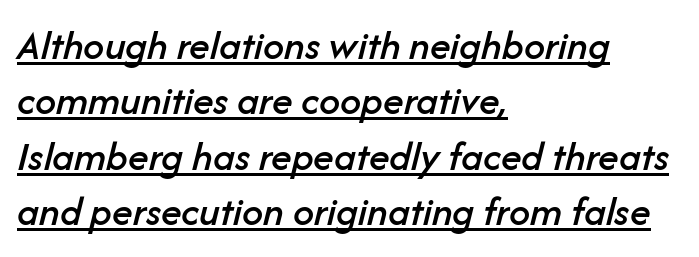
The image shows 42 px text type, italic (leaning right); set left-aligned, normal line spacing (1.32x), normal letter spacing, underlined; low stroke contrast and a medium x-height.
